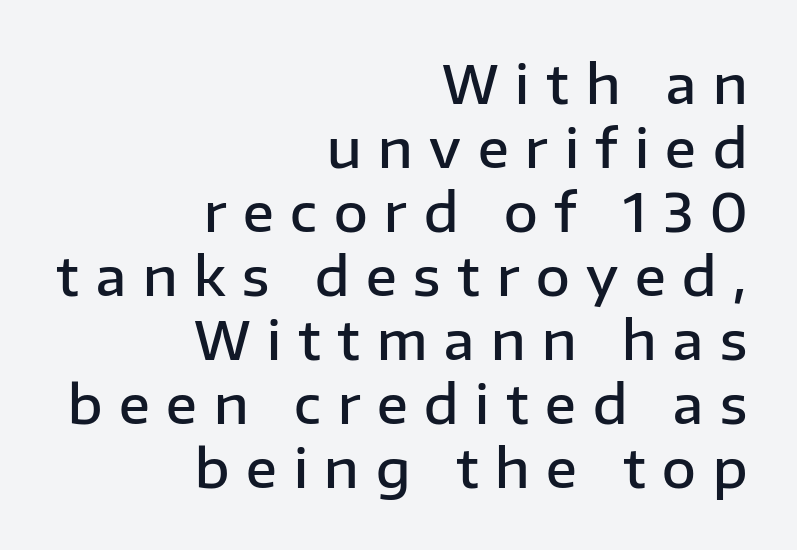
Letterform terminals end flat and unadorned throughout the passage. Notice how the stems are strictly vertical — no italics here. The characters look somewhat weighty, a semibold short of true bold. How are the letters spaced? Widely, with obvious added tracking.
